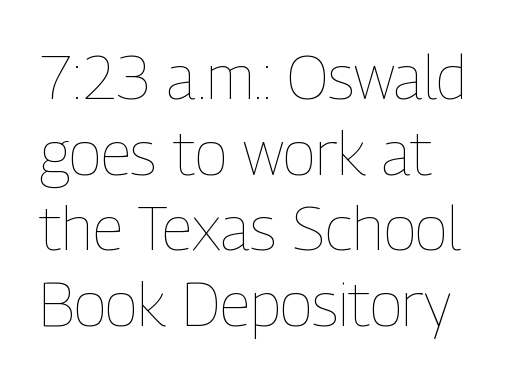
The image shows 61 px thin, condensed type, upright; set line spacing 1.24x, normal letter spacing, not underlined; low stroke contrast and a medium x-height.
